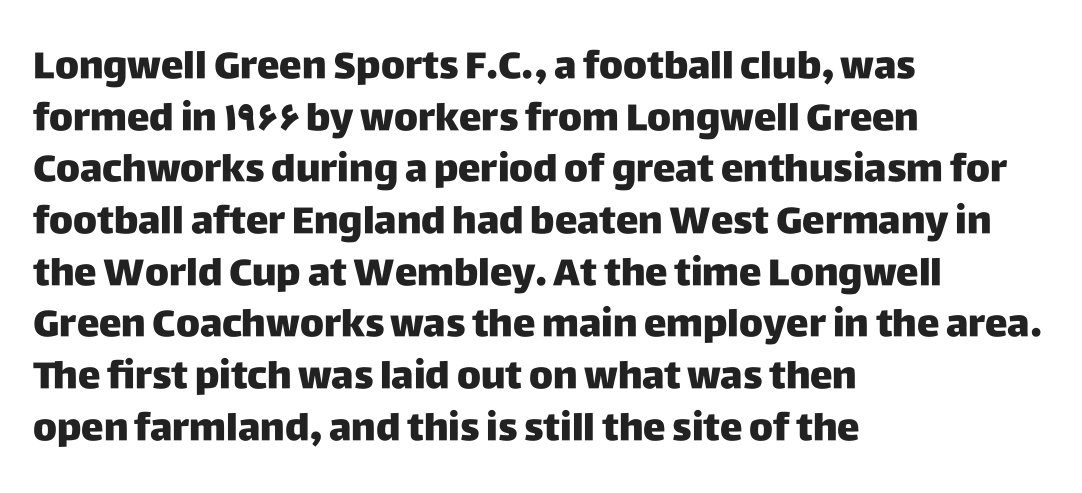
Q: Is the text italic (slanted)? A: No, it is upright.
Q: Is the typeface a serif or a sans-serif typeface? A: Sans-serif.
Q: Is the text underlined? A: No.
Q: How is the paragraph aligned? A: Left-aligned.
Q: Is the spacing between letters normal or unusually wide? A: Normal.
Q: Is the spacing between lines tight, normal or loose? A: Normal.
Q: Width (condensed, normal, or wide)? A: Normal.
Q: Stroke contrast? A: Low.
Q: x-height? A: Large.
Q: Monospaced? A: No.
